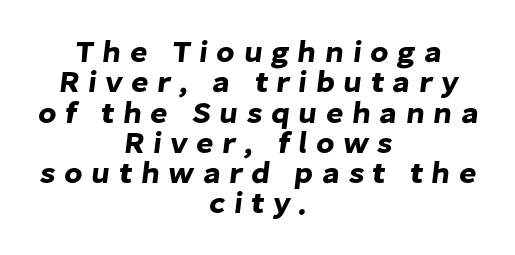
Q: Is the typeface a serif or a sans-serif typeface? A: Sans-serif.
Q: Is the text underlined? A: No.
Q: How is the paragraph aligned? A: Centered.
Q: Is the spacing between letters normal or unusually wide? A: Unusually wide.
Q: Is the spacing between lines tight, normal or loose? A: Tight.
Q: Width (condensed, normal, or wide)? A: Normal.
Q: Stroke contrast? A: Low.
Q: x-height? A: Medium.
Q: Monospaced? A: No.
